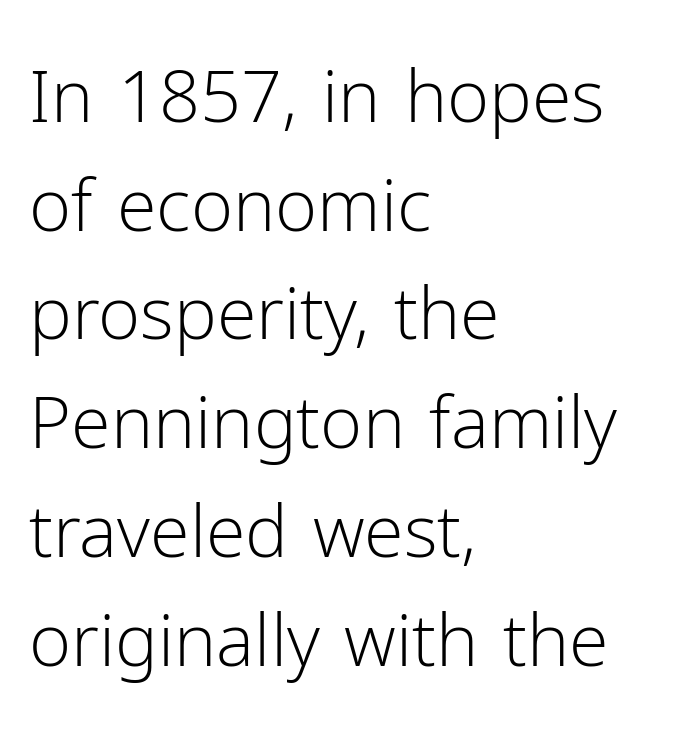
The letterforms sit shoulder to shoulder at normal distance. This sample is left-justified, so line endings fall wherever the words run out. Plain, unruled lines of type. Varying glyph widths throughout — classic text-font behaviour.
